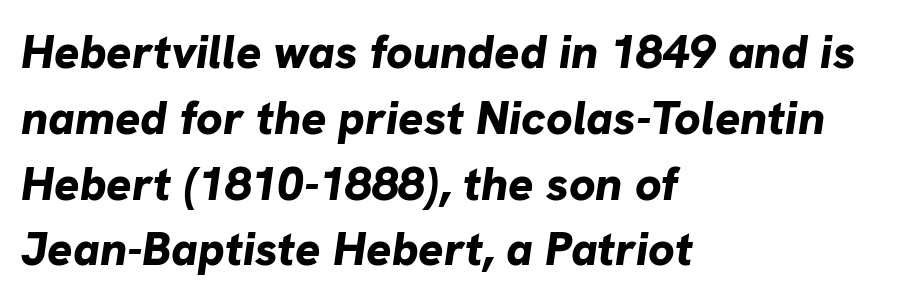
The image shows 47 px bold type, italic (leaning right); set left-aligned, normal line spacing (1.4x), normal letter spacing, not underlined; low stroke contrast and a medium x-height.
